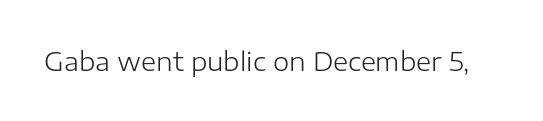
Q: Is the text bold? A: No.
Q: Is the text italic (slanted)? A: No, it is upright.
Q: Is the text underlined? A: No.
Q: Is the spacing between letters normal or unusually wide? A: Normal.
